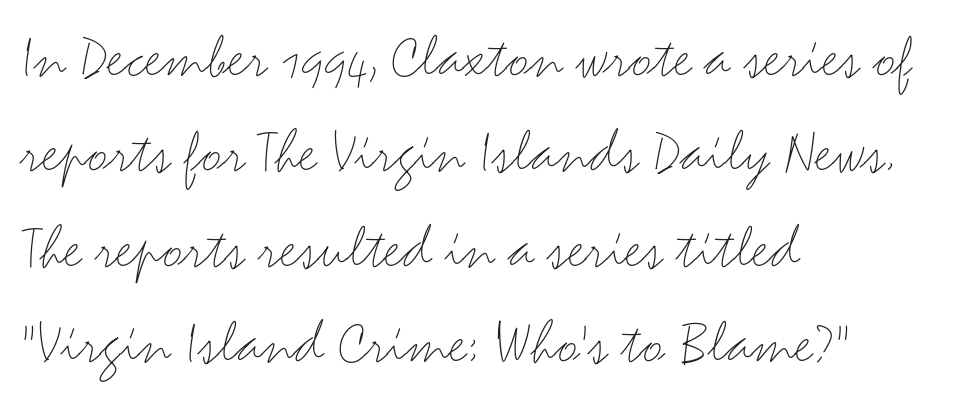
The image shows 64 px light, wide sans-serif type; set left-aligned, normal line spacing (1.49x), normal letter spacing, not underlined; medium stroke contrast and a small x-height.
